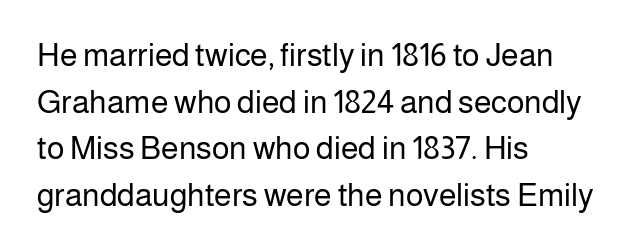
Q: Is the text bold? A: No.
Q: Is the text italic (slanted)? A: No, it is upright.
Q: Is the typeface a serif or a sans-serif typeface? A: Sans-serif.
Q: Is the text underlined? A: No.
Q: How is the paragraph aligned? A: Left-aligned.
Q: Is the spacing between letters normal or unusually wide? A: Normal.
Q: Is the spacing between lines tight, normal or loose? A: Normal.
Q: Width (condensed, normal, or wide)? A: Normal.
Q: Stroke contrast? A: Low.
Q: x-height? A: Medium.
Q: Monospaced? A: No.
